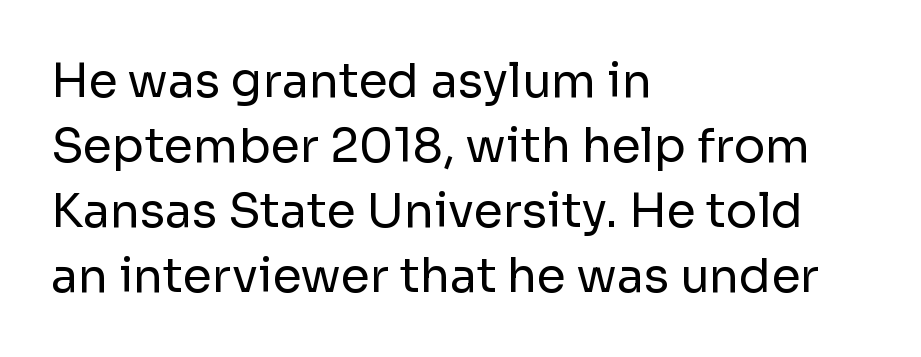
{"serif": "no", "italic": "no", "bold": "no", "weight": "regular", "width": "normal", "stroke_contrast": "low", "x_height": "medium", "monospaced": "no", "underline": "no", "align": "left", "line_spacing": "normal", "line_spacing_ratio": 1.38, "letter_spacing": "normal", "letter_spacing_em": 0.0, "glyph_px": 47}
